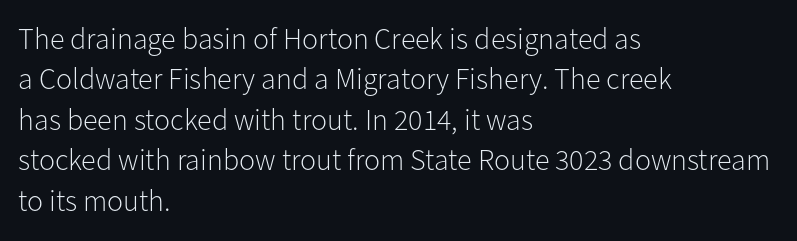
The passage shown is not bold in any degree. Upright lettering throughout. In terms of letterform style, serifs are entirely absent. Here the designer chose a conventional face with non-uniform glyph widths.
